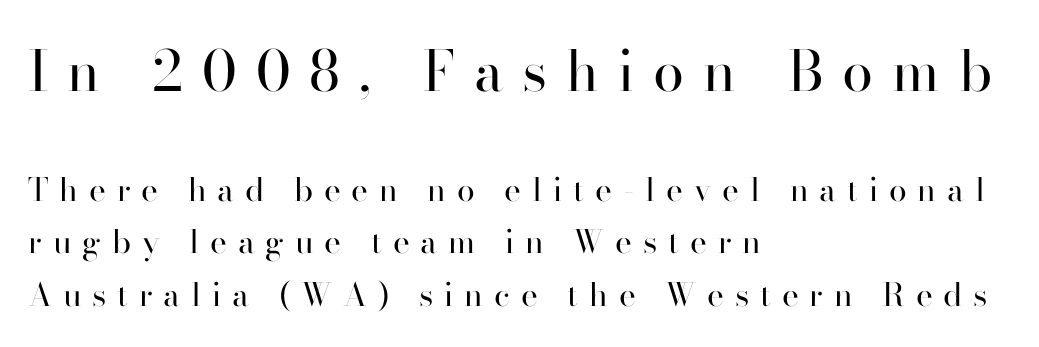
Characters follow at a spacing far wider than the type designer built in. Visually the block forms a straight wall on the left and a jagged coastline on the right. The face used here is proportionally spaced, like ordinary book or web type. This sample keeps an unexceptional amount of space between lines. A quiet, ordinary-to-light weight characterises the typeface. If you squint, the top block still reads clearly — it's the larger of the two.
